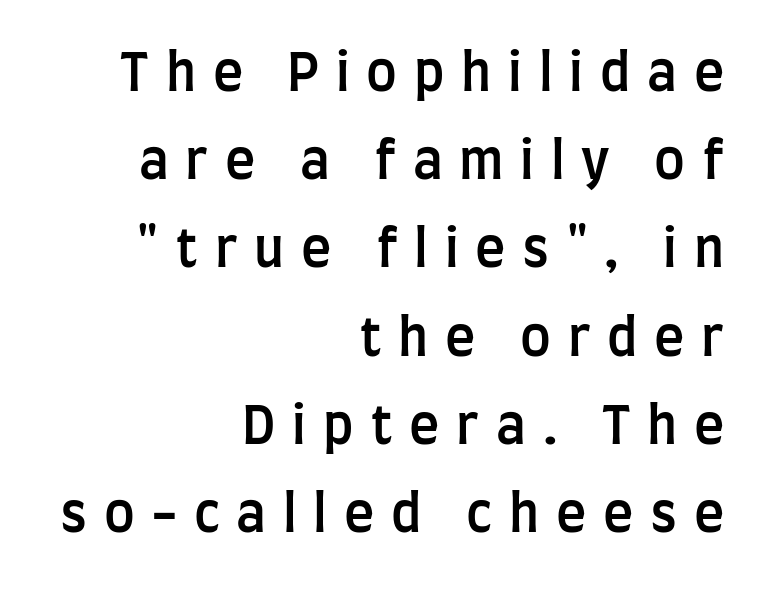
Q: Is the text bold? A: Semi-bold.
Q: Is the text italic (slanted)? A: No, it is upright.
Q: Is the typeface a serif or a sans-serif typeface? A: Sans-serif.
Q: Is the text underlined? A: No.
Q: How is the paragraph aligned? A: Right-aligned.
Q: Is the spacing between letters normal or unusually wide? A: Unusually wide.
Q: Width (condensed, normal, or wide)? A: Condensed.
Q: Stroke contrast? A: Low.
Q: x-height? A: Large.
Q: Monospaced? A: No.
